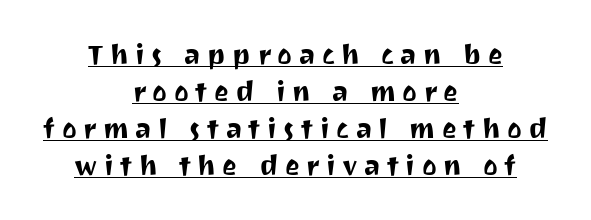
The image shows 28 px sans-serif type, upright; set centered, normal line spacing (1.32x), unusually wide letter spacing (+0.23 em), underlined; medium stroke contrast and a medium x-height.
